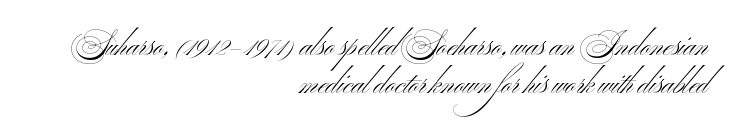
Q: Is the text bold? A: No.
Q: Is the text italic (slanted)? A: Yes.
Q: Is the typeface a serif or a sans-serif typeface? A: Sans-serif.
Q: Is the text underlined? A: No.
Q: How is the paragraph aligned? A: Right-aligned.
Q: Is the spacing between letters normal or unusually wide? A: Normal.
Q: Is the spacing between lines tight, normal or loose? A: Normal.
Q: Width (condensed, normal, or wide)? A: Wide.
Q: Stroke contrast? A: Medium.
Q: x-height? A: Small.
Q: Monospaced? A: No.
